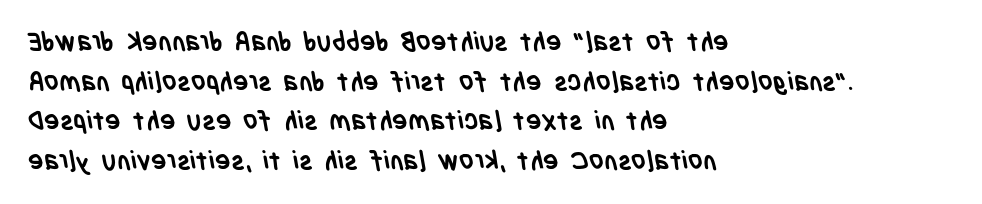
{"bold": "yes", "underline": "no", "align": "left", "line_spacing": "normal", "line_spacing_ratio": 1.52, "letter_spacing": "normal", "letter_spacing_em": 0.0, "glyph_px": 26}
